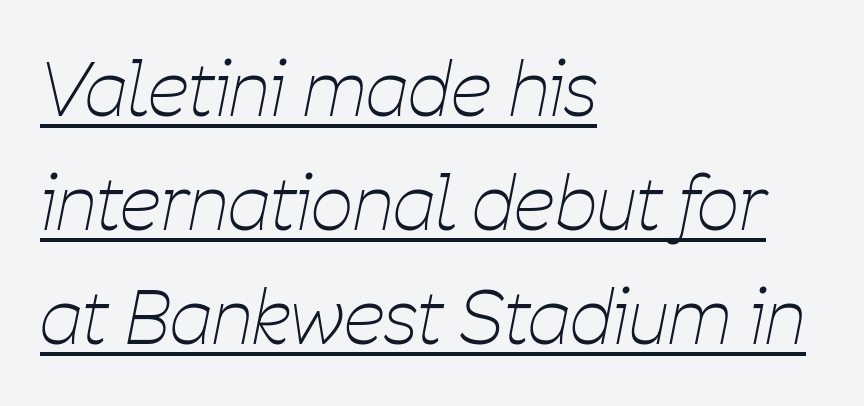
{"italic": "yes", "lean": "right", "slant_degrees": 11, "bold": "no", "weight": "thin", "width": "condensed", "stroke_contrast": "low", "x_height": "medium", "monospaced": "no", "underline": "yes", "align": "left", "line_spacing": "normal", "line_spacing_ratio": 1.54, "letter_spacing": "normal", "letter_spacing_em": 0.0, "glyph_px": 74}
